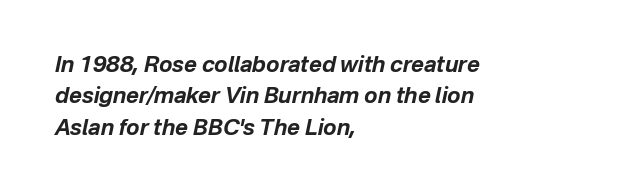
The image shows 22 px bold type, italic (leaning right); set left-aligned, normal line spacing (1.43x), normal letter spacing, not underlined.
